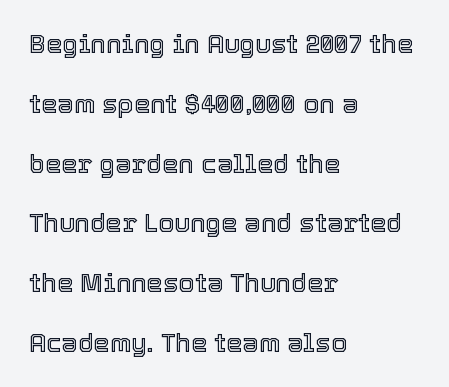
The lines are quadded left. Between one letter and the next there's only the usual sliver of space. The strip under each line holds only bare page. Posture: vertical. Line spacing here is loose.
